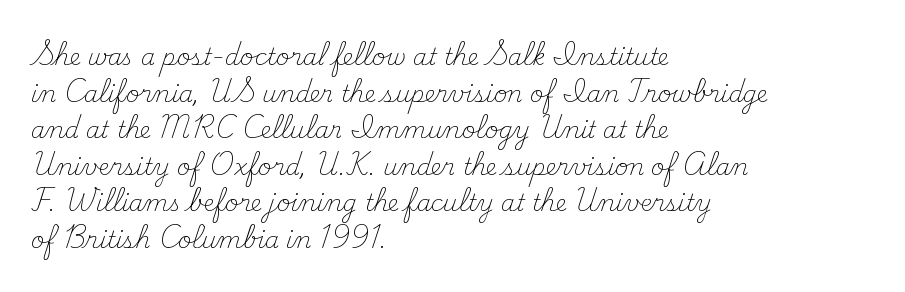
{"bold": "no", "underline": "no", "align": "left", "line_spacing": "normal", "line_spacing_ratio": 1.59, "letter_spacing": "normal", "letter_spacing_em": 0.0, "glyph_px": 23}
